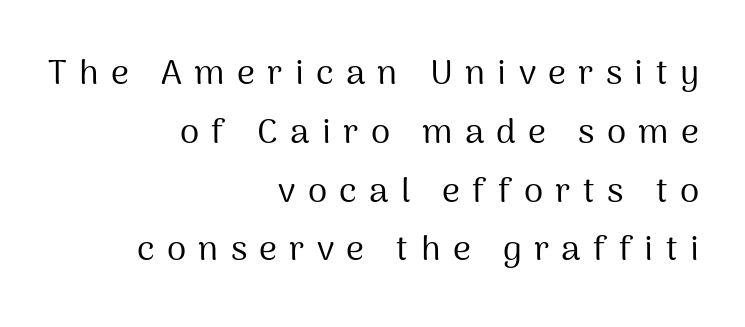
Q: Is the text bold? A: No.
Q: Is the text italic (slanted)? A: No, it is upright.
Q: Is the typeface a serif or a sans-serif typeface? A: Sans-serif.
Q: Is the text underlined? A: No.
Q: How is the paragraph aligned? A: Right-aligned.
Q: Is the spacing between letters normal or unusually wide? A: Unusually wide.
Q: Is the spacing between lines tight, normal or loose? A: Normal.
Q: Width (condensed, normal, or wide)? A: Normal.
Q: Stroke contrast? A: Medium.
Q: x-height? A: Medium.
Q: Monospaced? A: No.
